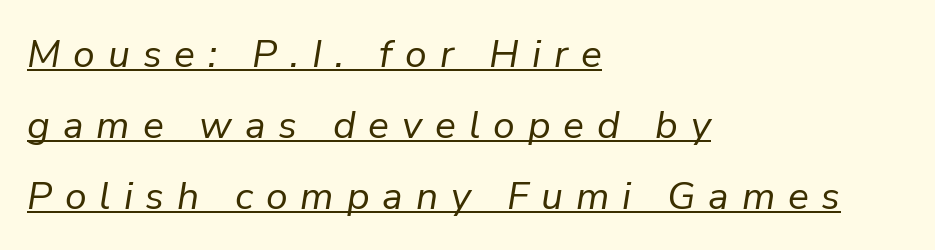
The image shows 39 px regular-weight type, italic (leaning right); set left-aligned, line spacing 1.82x, unusually wide letter spacing (+0.33 em), underlined; low stroke contrast and a medium x-height.
